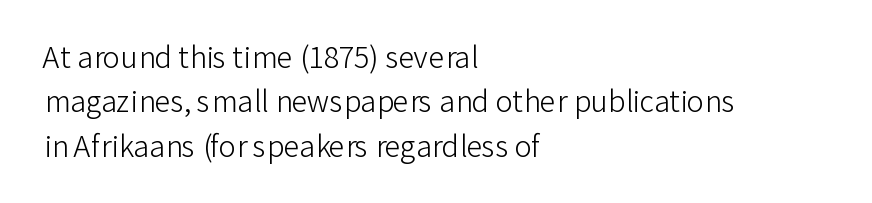
Characters remain perfectly vertical along every line. What kind of face is this? One without serifs — a sans. Short note: letters normally spaced. Nothing heavy about these letters — not bold at all.
